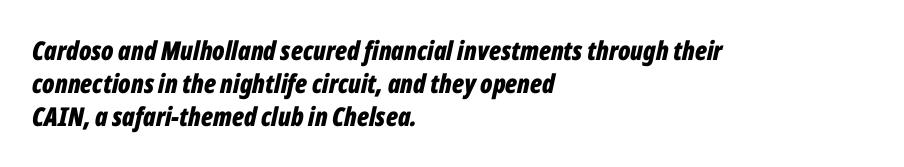
Vertical spacing — default. Between one letter and the next there's only the usual sliver of space. Characters are canted at an angle relative to the baseline's perpendicular. The string is rendered with underlining switched off.
